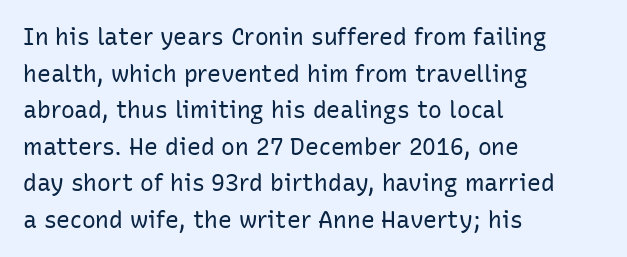
Notice how descenders clear the ascenders below comfortably — that's standard leading. Heft: none added — not bold. Posture: upright roman. The tracking reads as untouched default to a designer's eye. If you drew a ruler down the left edge, every line would touch it.
